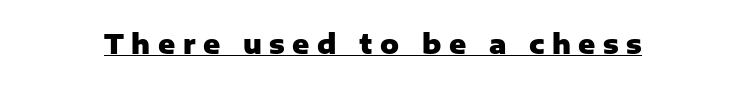
{"italic": "no", "bold": "yes", "underline": "yes", "letter_spacing": "wide", "letter_spacing_em": 0.29, "glyph_px": 26}
